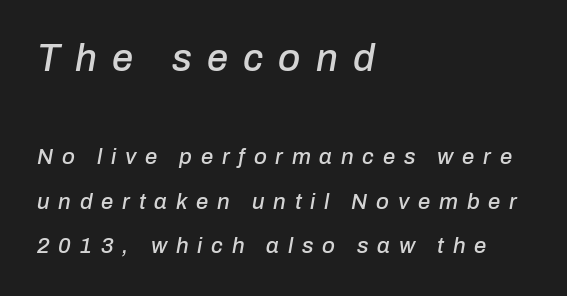
The image shows 38 px text type, italic (leaning right); set left-aligned, loose line spacing (2.02x), unusually wide letter spacing (+0.4 em), not underlined; the first (top) block is 1.73x larger; low stroke contrast and a medium x-height.
